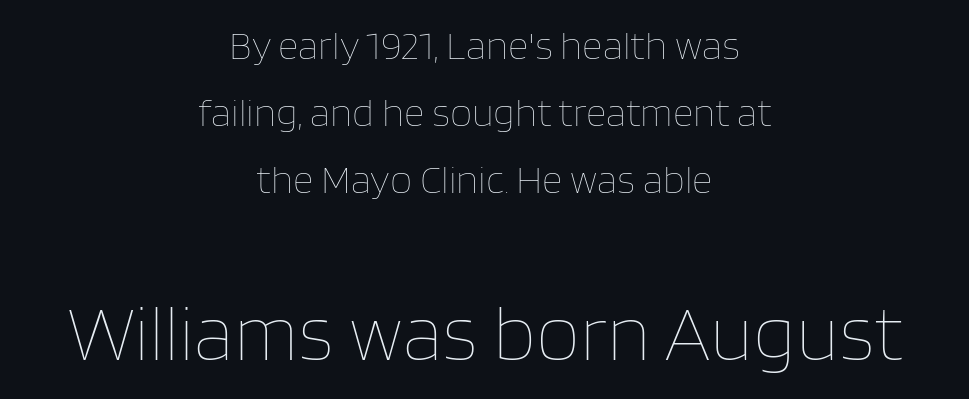
The image shows 79 px thin type, upright; set centered, normal line spacing (1.67x), normal letter spacing, not underlined; the second (bottom) block is 1.98x larger; low stroke contrast and a large x-height.
